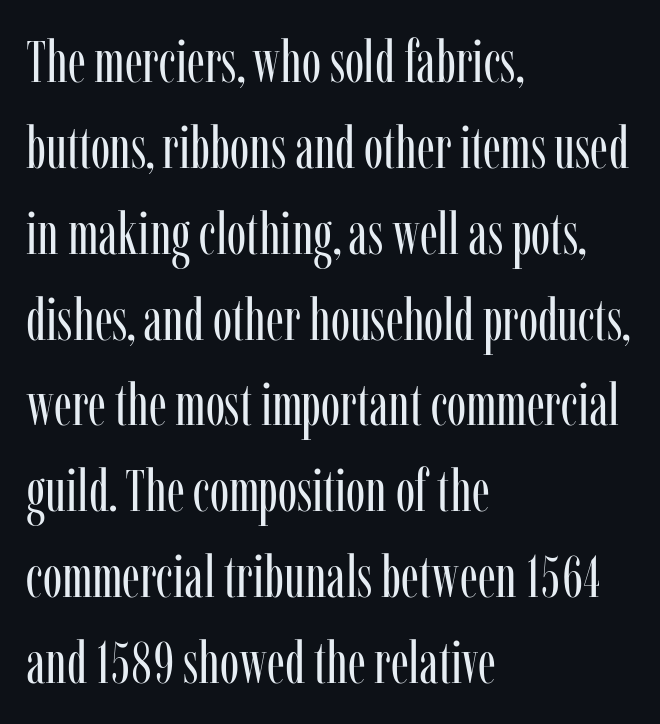
Is the type heavy? It reads as light-to-regular instead. The typeface chosen for these lines features serifs. This is roman type, the default non-slanted kind. The tracking reads as untouched default to a designer's eye. Check the space under the baseline: it is left empty. This sample has the flowing, uneven cadence of proportional lettering.
